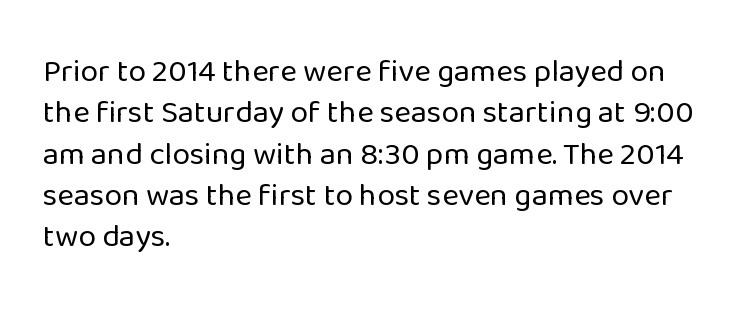
{"serif": "no", "italic": "no", "bold": "no", "weight": "regular", "width": "normal", "stroke_contrast": "low", "x_height": "medium", "monospaced": "no", "underline": "no", "align": "left", "line_spacing": "normal", "line_spacing_ratio": 1.29, "letter_spacing": "normal", "letter_spacing_em": 0.0, "glyph_px": 32}
